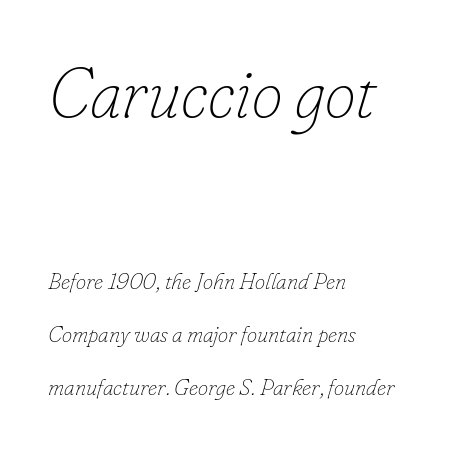
Q: Is the text bold? A: No.
Q: Is the text italic (slanted)? A: Yes, it leans right by about 16 degrees.
Q: Is the text underlined? A: No.
Q: How is the paragraph aligned? A: Left-aligned.
Q: Is the spacing between letters normal or unusually wide? A: Normal.
Q: Is the spacing between lines tight, normal or loose? A: Loose.
Q: Which block of text is set in a larger size, the first (top) or the second (bottom)? A: The first (top) one.
Q: Width (condensed, normal, or wide)? A: Normal.
Q: Stroke contrast? A: Low.
Q: x-height? A: Small.
Q: Monospaced? A: No.
